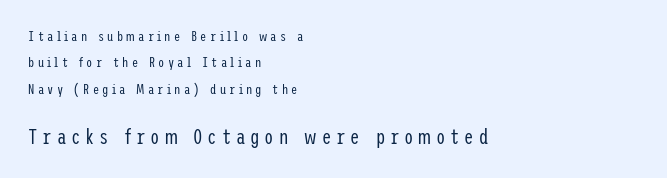
Q: Is the text bold? A: No.
Q: Is the text italic (slanted)? A: No, it is upright.
Q: Is the text underlined? A: No.
Q: How is the paragraph aligned? A: Left-aligned.
Q: Is the spacing between letters normal or unusually wide? A: Unusually wide.
Q: Which block of text is set in a larger size, the first (top) or the second (bottom)? A: The second (bottom) one.
